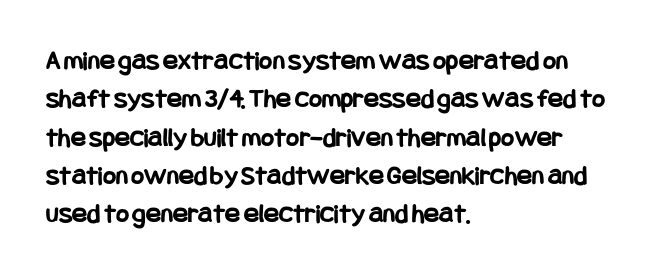
Q: Is the text bold? A: Yes.
Q: Is the text italic (slanted)? A: No, it is upright.
Q: Is the typeface a serif or a sans-serif typeface? A: Sans-serif.
Q: Is the text underlined? A: No.
Q: How is the paragraph aligned? A: Left-aligned.
Q: Is the spacing between letters normal or unusually wide? A: Normal.
Q: Is the spacing between lines tight, normal or loose? A: Normal.
Q: Width (condensed, normal, or wide)? A: Condensed.
Q: Stroke contrast? A: Low.
Q: x-height? A: Large.
